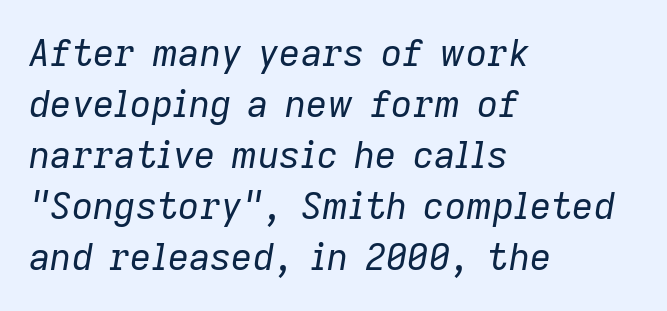
{"italic": "yes", "lean": "right", "slant_degrees": 9, "bold": "no", "weight": "regular", "width": "normal", "stroke_contrast": "low", "x_height": "medium", "monospaced": "no", "underline": "no", "align": "left", "line_spacing": "normal", "line_spacing_ratio": 1.38, "letter_spacing": "normal", "letter_spacing_em": 0.0, "glyph_px": 37}
